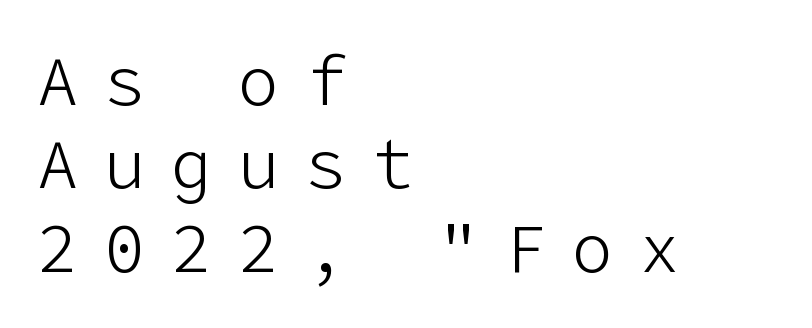
Q: Is the text bold? A: No.
Q: Is the text italic (slanted)? A: No, it is upright.
Q: Is the typeface a serif or a sans-serif typeface? A: Sans-serif.
Q: Is the text underlined? A: No.
Q: How is the paragraph aligned? A: Left-aligned.
Q: Is the spacing between letters normal or unusually wide? A: Unusually wide.
Q: Width (condensed, normal, or wide)? A: Normal.
Q: Stroke contrast? A: Low.
Q: x-height? A: Medium.
